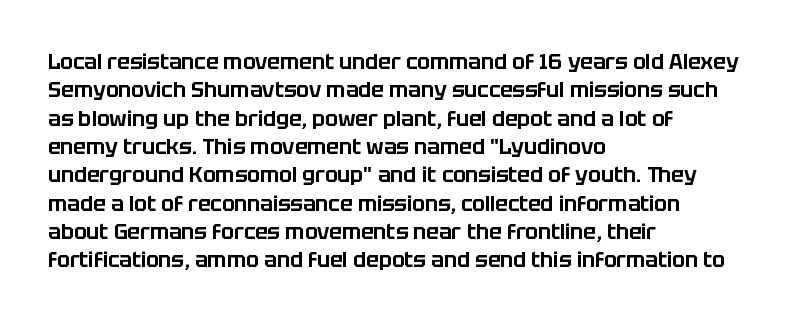
Q: Is the text italic (slanted)? A: No, it is upright.
Q: Is the text underlined? A: No.
Q: How is the paragraph aligned? A: Left-aligned.
Q: Is the spacing between letters normal or unusually wide? A: Normal.
Q: Is the spacing between lines tight, normal or loose? A: Normal.
